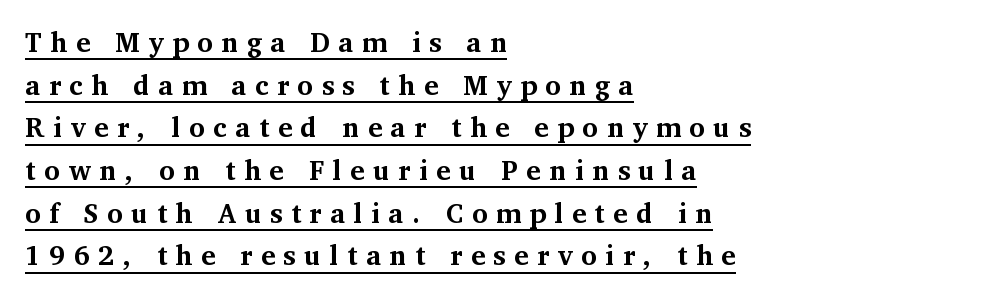
{"italic": "no", "bold": "yes", "underline": "yes", "align": "left", "line_spacing": "normal", "line_spacing_ratio": 1.58, "letter_spacing": "wide", "letter_spacing_em": 0.32, "glyph_px": 27}
